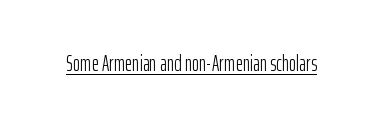
The image shows 22 px text type, upright; set normal letter spacing, underlined.
